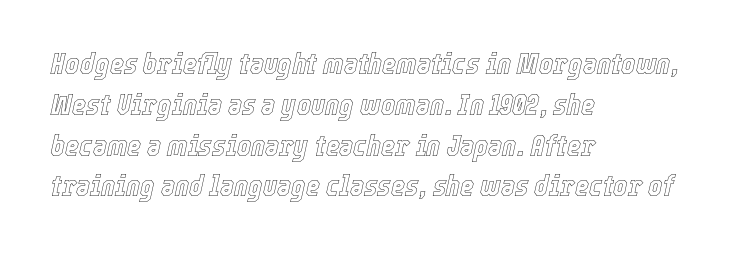
Q: Is the text italic (slanted)? A: Yes, it leans right by about 12 degrees.
Q: Is the text underlined? A: No.
Q: How is the paragraph aligned? A: Left-aligned.
Q: Is the spacing between letters normal or unusually wide? A: Normal.
Q: Is the spacing between lines tight, normal or loose? A: Normal.
Q: Width (condensed, normal, or wide)? A: Condensed.
Q: x-height? A: Medium.
Q: Monospaced? A: No.
